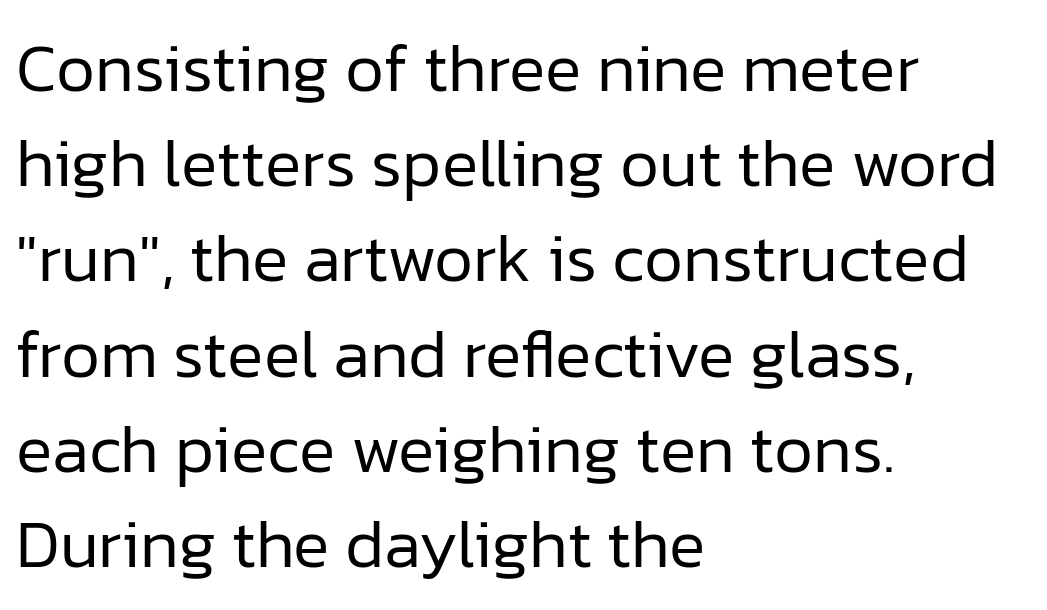
The image shows 68 px regular-weight sans-serif type, upright; set left-aligned, normal line spacing (1.4x), normal letter spacing, not underlined; low stroke contrast and a medium x-height.
